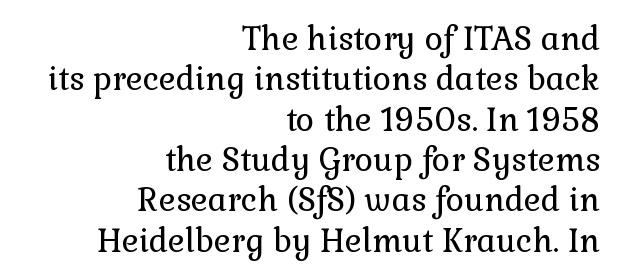
The typesetter chose a ragged-left arrangement here. Standard letterfit; no display-style spreading of the glyphs. The typesetting does not lean heavy: it is not bold. A typesetter would mark this as roman, not italic. Do the characters align in a grid? No, the font is proportional. Compared with typical paragraphs, the rows here are spaced about the same.
